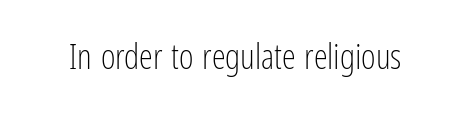
The image shows 35 px light, condensed sans-serif type, upright; set normal letter spacing, not underlined; low stroke contrast and a medium x-height.
